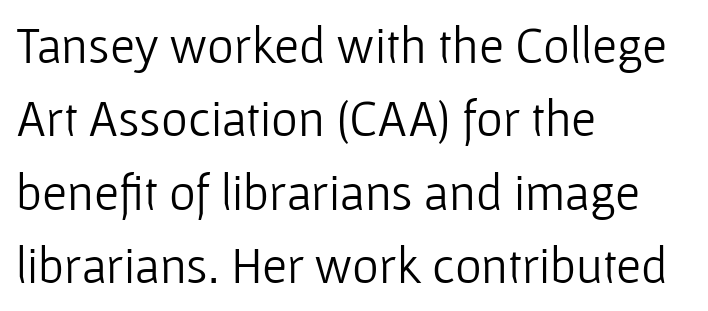
Q: Is the text bold? A: No.
Q: Is the text italic (slanted)? A: No, it is upright.
Q: Is the typeface a serif or a sans-serif typeface? A: Sans-serif.
Q: Is the text underlined? A: No.
Q: How is the paragraph aligned? A: Left-aligned.
Q: Is the spacing between letters normal or unusually wide? A: Normal.
Q: Is the spacing between lines tight, normal or loose? A: Normal.
Q: Width (condensed, normal, or wide)? A: Normal.
Q: Stroke contrast? A: Low.
Q: x-height? A: Medium.
Q: Monospaced? A: No.
